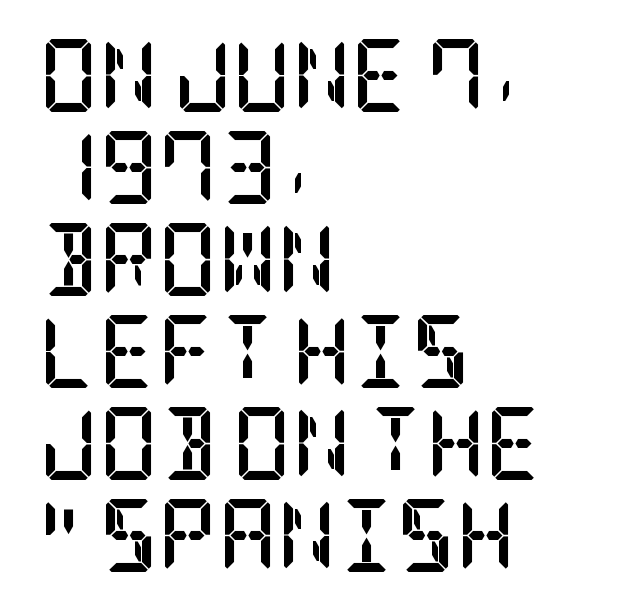
Q: Is the text bold? A: Yes.
Q: Is the text italic (slanted)? A: No, it is upright.
Q: Is the typeface a serif or a sans-serif typeface? A: Serif.
Q: Is the text underlined? A: No.
Q: How is the paragraph aligned? A: Left-aligned.
Q: Is the spacing between letters normal or unusually wide? A: Normal.
Q: Is the spacing between lines tight, normal or loose? A: Normal.
Q: Width (condensed, normal, or wide)? A: Condensed.
Q: Stroke contrast? A: Low.
Q: x-height? A: Large.
